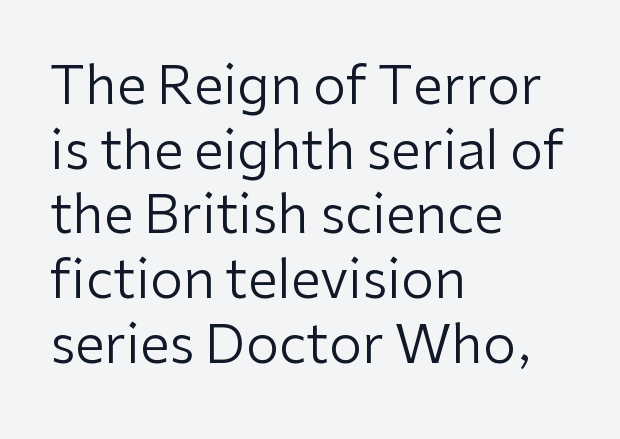
Q: Is the text bold? A: No.
Q: Is the text italic (slanted)? A: No, it is upright.
Q: Is the typeface a serif or a sans-serif typeface? A: Sans-serif.
Q: Is the text underlined? A: No.
Q: How is the paragraph aligned? A: Left-aligned.
Q: Is the spacing between letters normal or unusually wide? A: Normal.
Q: Width (condensed, normal, or wide)? A: Normal.
Q: Stroke contrast? A: Low.
Q: x-height? A: Medium.
Q: Monospaced? A: No.
